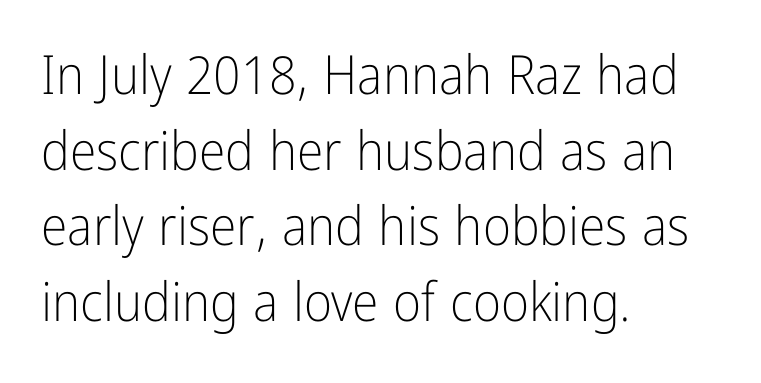
Q: Is the text bold? A: No.
Q: Is the text italic (slanted)? A: No, it is upright.
Q: Is the typeface a serif or a sans-serif typeface? A: Sans-serif.
Q: Is the text underlined? A: No.
Q: How is the paragraph aligned? A: Left-aligned.
Q: Is the spacing between letters normal or unusually wide? A: Normal.
Q: Is the spacing between lines tight, normal or loose? A: Normal.
Q: Width (condensed, normal, or wide)? A: Condensed.
Q: Stroke contrast? A: Low.
Q: x-height? A: Medium.
Q: Monospaced? A: No.
